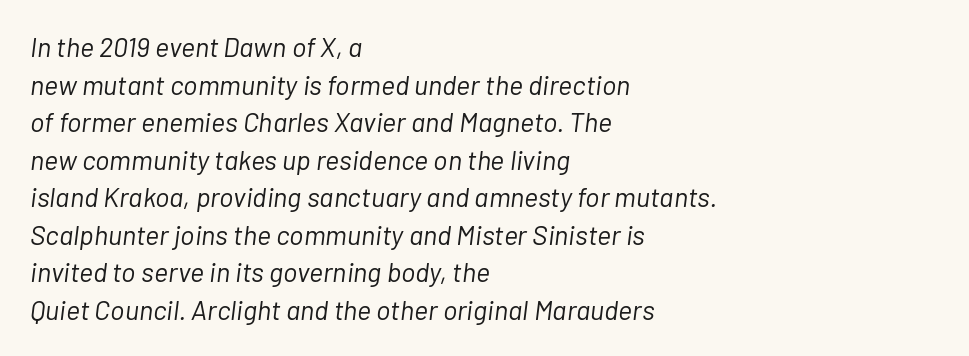
{"italic": "yes", "lean": "right", "slant_degrees": 7, "bold": "no", "underline": "no", "align": "left", "line_spacing": "normal", "line_spacing_ratio": 1.39, "letter_spacing": "normal", "letter_spacing_em": 0.0, "glyph_px": 27}
